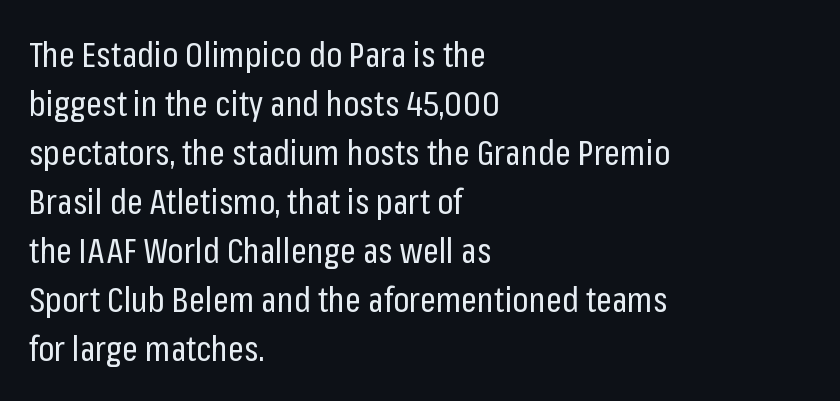
Line spacing here is normal. Upright lettering throughout. The strokes are not fattened; the text isn't bold. You can tell from the bare stems that sans-serif type was used.
